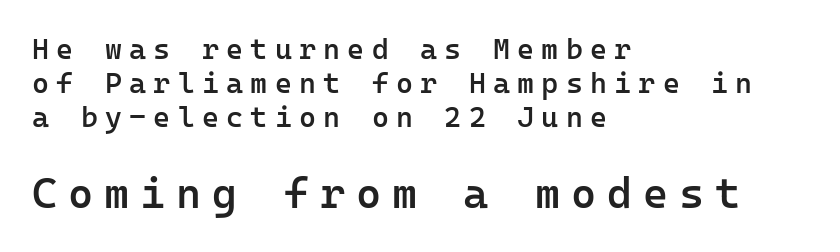
{"serif": "no", "italic": "no", "bold": "semi", "weight": "semibold", "width": "normal", "stroke_contrast": "low", "x_height": "medium", "monospaced": "yes", "underline": "no", "align": "left", "line_spacing_ratio": 1.17, "letter_spacing": "wide", "letter_spacing_em": 0.25, "larger_block": "second", "size_ratio": 1.48, "glyph_px": 43}
